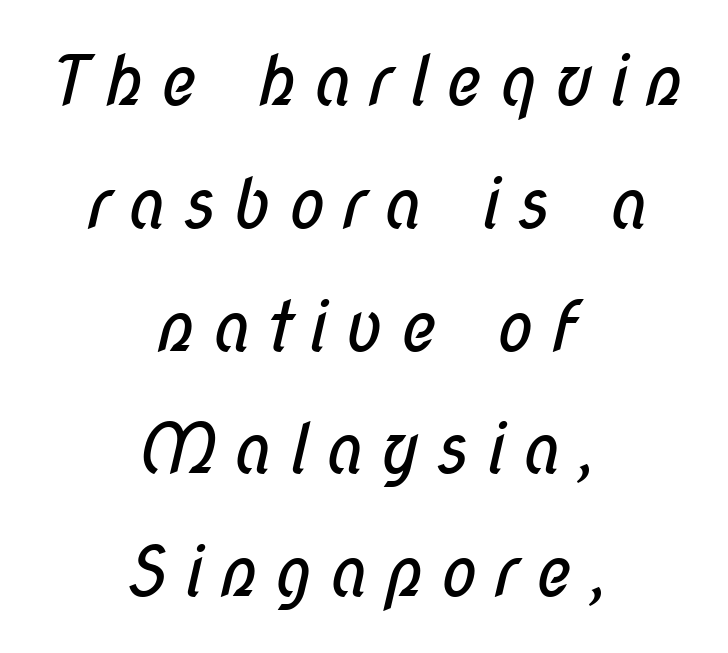
Q: Is the text bold? A: No.
Q: Is the typeface a serif or a sans-serif typeface? A: Sans-serif.
Q: Is the text underlined? A: No.
Q: How is the paragraph aligned? A: Centered.
Q: Is the spacing between letters normal or unusually wide? A: Unusually wide.
Q: Width (condensed, normal, or wide)? A: Condensed.
Q: Stroke contrast? A: Low.
Q: x-height? A: Medium.
Q: Monospaced? A: No.
